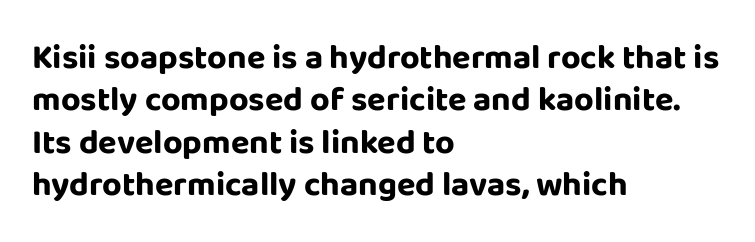
Q: Is the text bold? A: Yes.
Q: Is the text italic (slanted)? A: No, it is upright.
Q: Is the typeface a serif or a sans-serif typeface? A: Sans-serif.
Q: Is the text underlined? A: No.
Q: How is the paragraph aligned? A: Left-aligned.
Q: Is the spacing between letters normal or unusually wide? A: Normal.
Q: Is the spacing between lines tight, normal or loose? A: Normal.
Q: Width (condensed, normal, or wide)? A: Normal.
Q: Stroke contrast? A: Low.
Q: x-height? A: Large.
Q: Monospaced? A: No.
